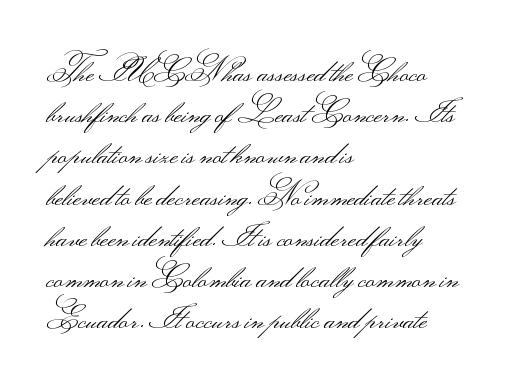
The image shows 31 px light, wide sans-serif type; set left-aligned, normal line spacing (1.33x), normal letter spacing, not underlined; medium stroke contrast.
